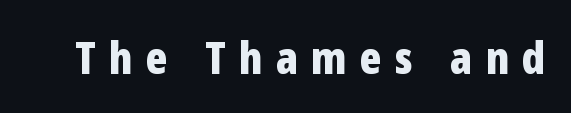
{"serif": "no", "italic": "no", "bold": "yes", "weight": "bold", "width": "condensed", "stroke_contrast": "low", "x_height": "medium", "monospaced": "no", "underline": "no", "letter_spacing": "wide", "letter_spacing_em": 0.29, "glyph_px": 45}
